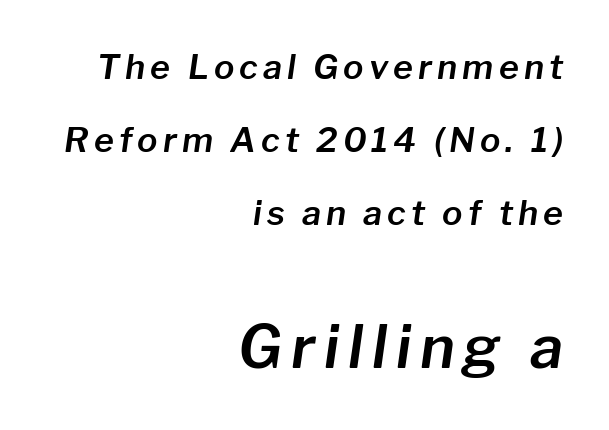
{"italic": "yes", "lean": "right", "slant_degrees": 8, "width": "normal", "stroke_contrast": "low", "x_height": "medium", "monospaced": "no", "underline": "no", "align": "right", "line_spacing": "loose", "line_spacing_ratio": 2.14, "larger_block": "second", "size_ratio": 1.74, "glyph_px": 59}
